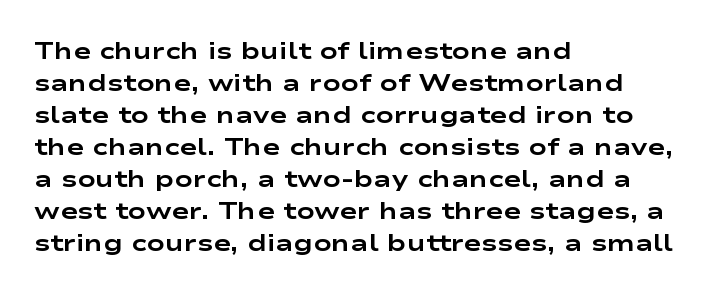
Q: Is the text bold? A: Yes.
Q: Is the text italic (slanted)? A: No, it is upright.
Q: Is the text underlined? A: No.
Q: How is the paragraph aligned? A: Left-aligned.
Q: Is the spacing between letters normal or unusually wide? A: Normal.
Q: Is the spacing between lines tight, normal or loose? A: Normal.
